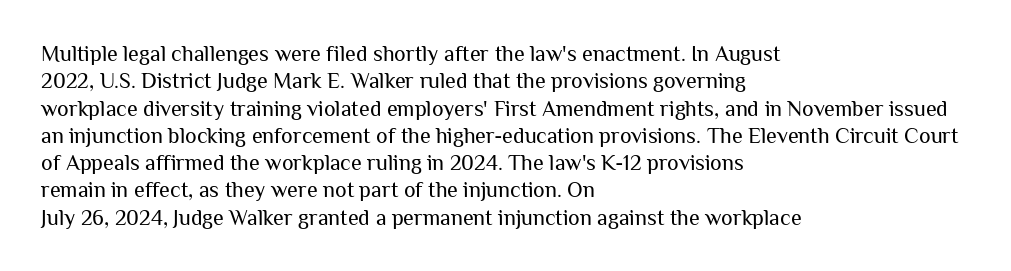
The image shows 22 px text type, upright; set left-aligned, line spacing 1.24x, normal letter spacing, not underlined.
